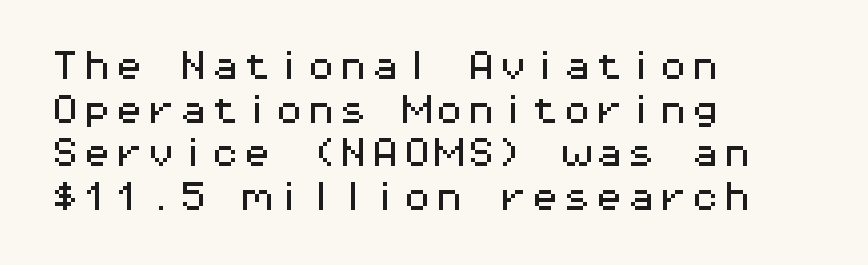
The letters march in equal steps, a hallmark of fixed-pitch type. These lines are set flush left with a ragged right edge. The strip under each line holds only bare page. These lines keep a tight, regular rhythm from letter to letter.
